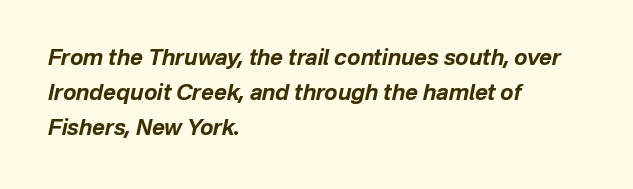
The image shows 22 px bold type, italic (leaning right); set left-aligned, normal line spacing (1.59x), normal letter spacing, not underlined.
